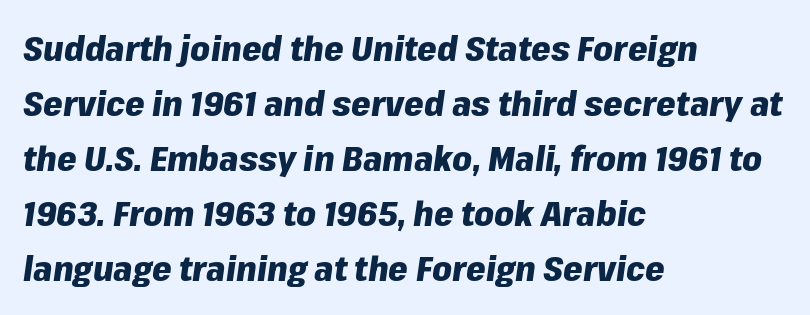
Q: Is the text bold? A: Yes.
Q: Is the text italic (slanted)? A: Yes, it leans right by about 8 degrees.
Q: Is the text underlined? A: No.
Q: How is the paragraph aligned? A: Left-aligned.
Q: Is the spacing between letters normal or unusually wide? A: Normal.
Q: Is the spacing between lines tight, normal or loose? A: Normal.
Q: Width (condensed, normal, or wide)? A: Normal.
Q: Stroke contrast? A: Low.
Q: x-height? A: Medium.
Q: Monospaced? A: No.
